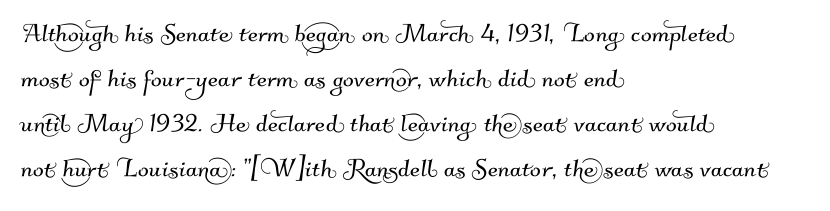
{"serif": "no", "width": "normal", "stroke_contrast": "medium", "x_height": "small", "monospaced": "no", "underline": "no", "align": "left", "line_spacing": "normal", "line_spacing_ratio": 1.41, "letter_spacing": "normal", "letter_spacing_em": 0.0, "glyph_px": 32}
